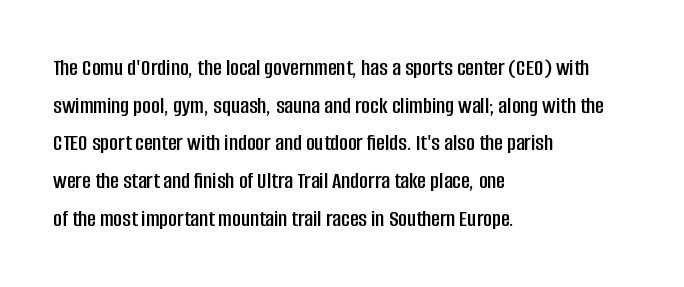
{"italic": "no", "underline": "no", "align": "left", "line_spacing": "normal", "line_spacing_ratio": 1.57, "letter_spacing": "normal", "letter_spacing_em": 0.0, "glyph_px": 24}
